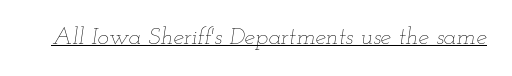
Q: Is the text bold? A: No.
Q: Is the text italic (slanted)? A: Yes, it leans right by about 12 degrees.
Q: Is the text underlined? A: Yes.
Q: Is the spacing between letters normal or unusually wide? A: Normal.
